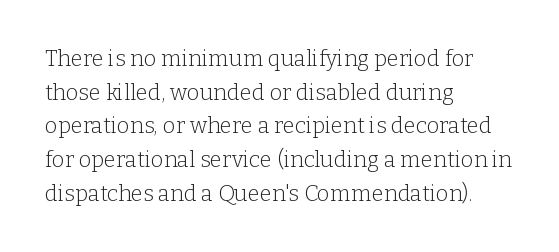
{"italic": "no", "bold": "no", "underline": "no", "align": "left", "line_spacing": "normal", "line_spacing_ratio": 1.53, "letter_spacing": "normal", "letter_spacing_em": 0.0, "glyph_px": 22}
